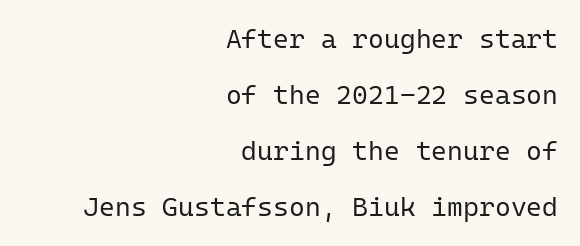
Q: Is the text bold? A: No.
Q: Is the text italic (slanted)? A: No, it is upright.
Q: Is the text underlined? A: No.
Q: How is the paragraph aligned? A: Right-aligned.
Q: Is the spacing between letters normal or unusually wide? A: Normal.
Q: Is the spacing between lines tight, normal or loose? A: Loose.
